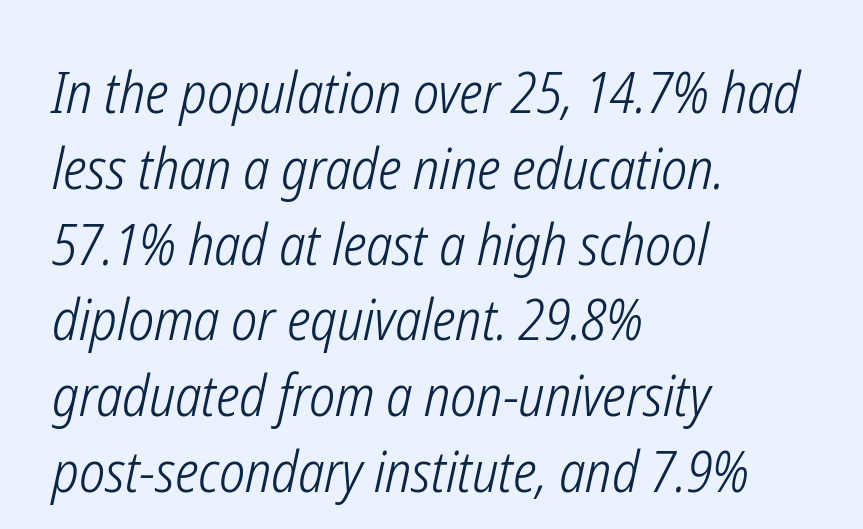
{"italic": "yes", "lean": "right", "slant_degrees": 12, "bold": "no", "weight": "light", "width": "condensed", "stroke_contrast": "low", "x_height": "medium", "monospaced": "no", "underline": "no", "align": "left", "line_spacing": "normal", "line_spacing_ratio": 1.33, "letter_spacing": "normal", "letter_spacing_em": 0.0, "glyph_px": 57}
